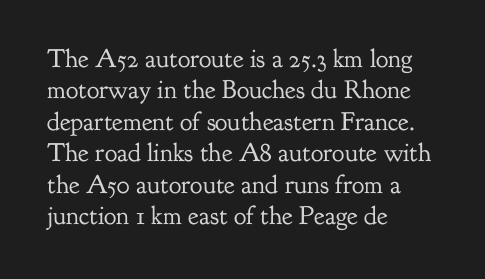
{"italic": "no", "bold": "no", "underline": "no", "align": "left", "line_spacing_ratio": 1.21, "letter_spacing": "normal", "letter_spacing_em": 0.0, "glyph_px": 26}
